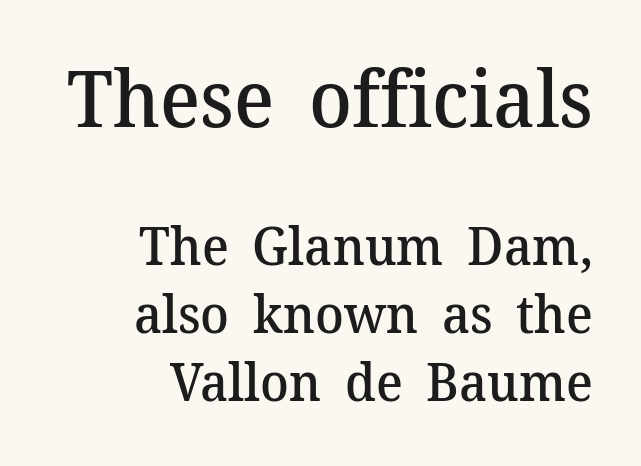
The image shows 79 px semibold serif type, upright; set right-aligned, normal line spacing (1.28x), normal letter spacing, not underlined; the first (top) block is 1.49x larger; medium stroke contrast and a medium x-height.
